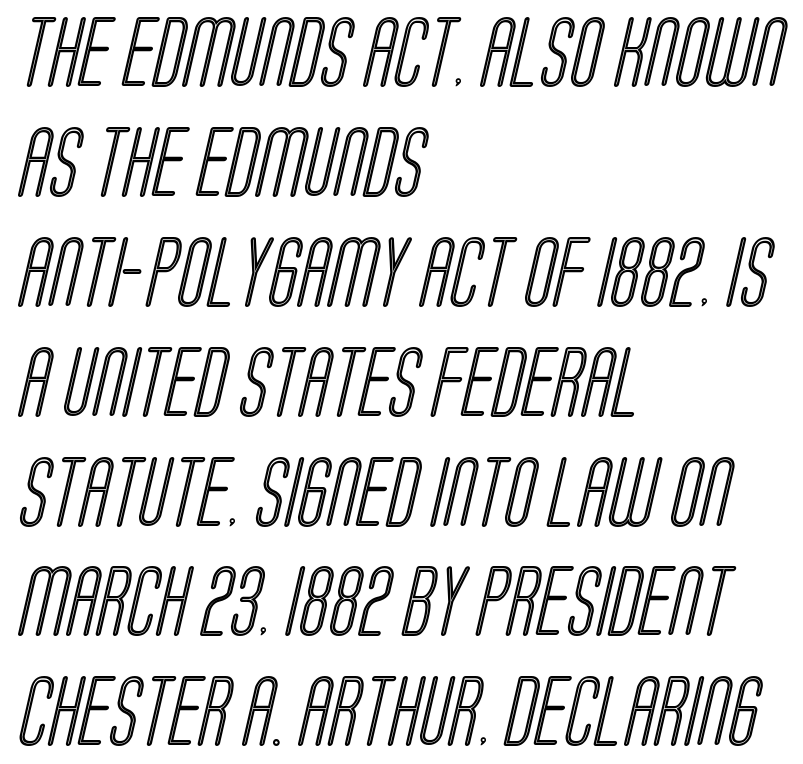
{"width": "condensed", "x_height": "large", "monospaced": "no", "underline": "no", "align": "left", "line_spacing": "normal", "line_spacing_ratio": 1.57, "letter_spacing": "normal", "letter_spacing_em": 0.0, "glyph_px": 70}
